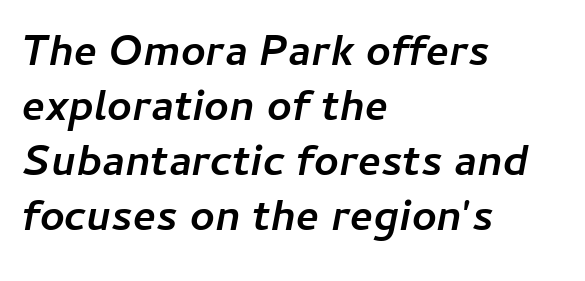
Q: Is the text bold? A: Yes.
Q: Is the text italic (slanted)? A: Yes, it leans right by about 11 degrees.
Q: Is the text underlined? A: No.
Q: How is the paragraph aligned? A: Left-aligned.
Q: Is the spacing between letters normal or unusually wide? A: Normal.
Q: Is the spacing between lines tight, normal or loose? A: Normal.
Q: Width (condensed, normal, or wide)? A: Normal.
Q: Stroke contrast? A: Low.
Q: x-height? A: Medium.
Q: Monospaced? A: No.
